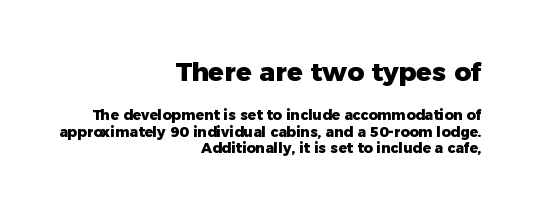
Q: Is the text bold? A: Yes.
Q: Is the text italic (slanted)? A: No, it is upright.
Q: Is the text underlined? A: No.
Q: How is the paragraph aligned? A: Right-aligned.
Q: Is the spacing between letters normal or unusually wide? A: Normal.
Q: Which block of text is set in a larger size, the first (top) or the second (bottom)? A: The first (top) one.
